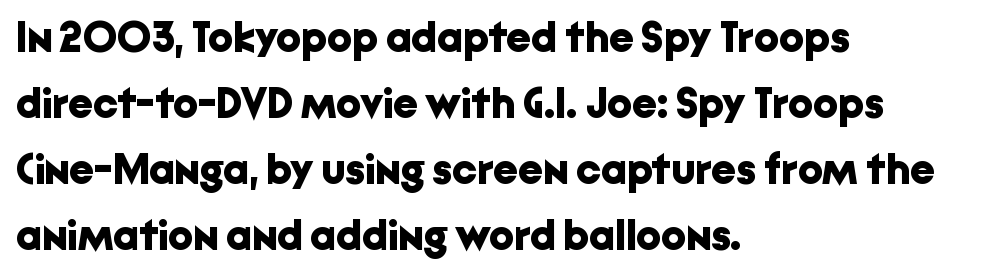
{"serif": "no", "italic": "no", "bold": "yes", "weight": "bold", "width": "normal", "stroke_contrast": "low", "x_height": "medium", "monospaced": "no", "underline": "no", "align": "left", "line_spacing": "normal", "line_spacing_ratio": 1.5, "letter_spacing": "normal", "letter_spacing_em": 0.0, "glyph_px": 44}
